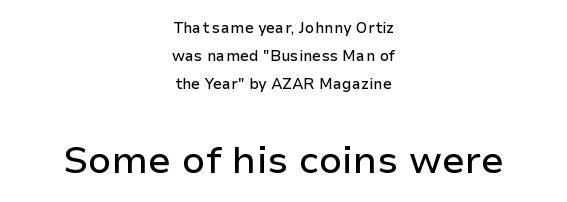
{"serif": "no", "italic": "no", "width": "normal", "stroke_contrast": "low", "x_height": "medium", "monospaced": "no", "underline": "no", "align": "center", "line_spacing_ratio": 1.87, "letter_spacing": "normal", "letter_spacing_em": 0.0, "larger_block": "second", "size_ratio": 2.53, "glyph_px": 38}
